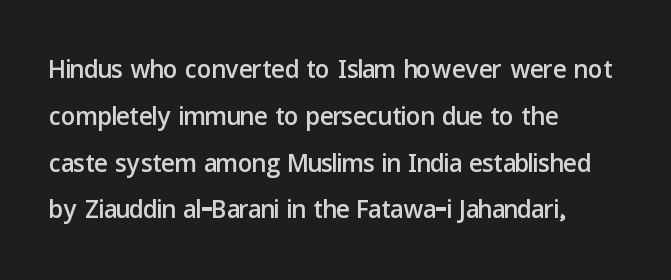
Q: Is the text italic (slanted)? A: No, it is upright.
Q: Is the typeface a serif or a sans-serif typeface? A: Sans-serif.
Q: Is the text underlined? A: No.
Q: How is the paragraph aligned? A: Left-aligned.
Q: Is the spacing between letters normal or unusually wide? A: Normal.
Q: Is the spacing between lines tight, normal or loose? A: Normal.
Q: Width (condensed, normal, or wide)? A: Normal.
Q: Stroke contrast? A: Low.
Q: x-height? A: Medium.
Q: Monospaced? A: No.
